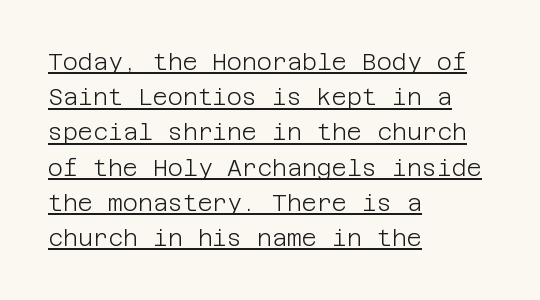
The image shows 23 px text type, upright; set left-aligned, normal line spacing (1.53x), normal letter spacing, underlined.
